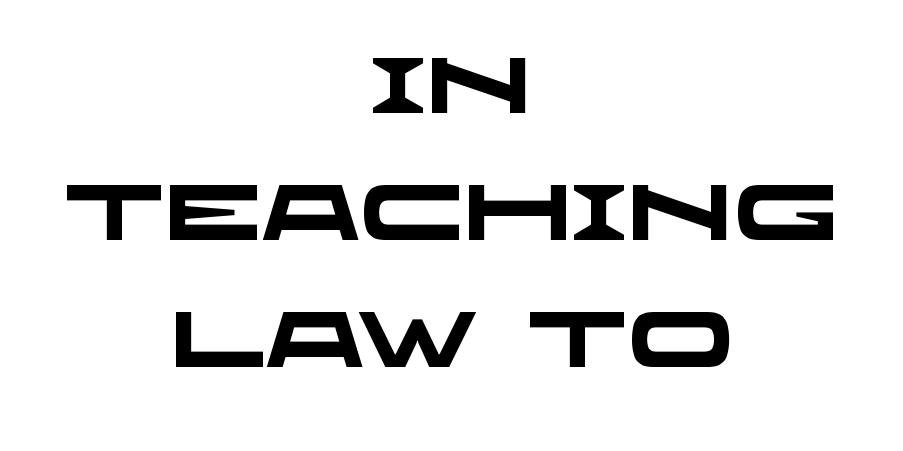
Q: Is the text bold? A: Yes.
Q: Is the typeface a serif or a sans-serif typeface? A: Sans-serif.
Q: Is the text underlined? A: No.
Q: How is the paragraph aligned? A: Centered.
Q: Is the spacing between letters normal or unusually wide? A: Normal.
Q: Is the spacing between lines tight, normal or loose? A: Normal.
Q: Width (condensed, normal, or wide)? A: Wide.
Q: Stroke contrast? A: Low.
Q: x-height? A: Large.
Q: Monospaced? A: No.
